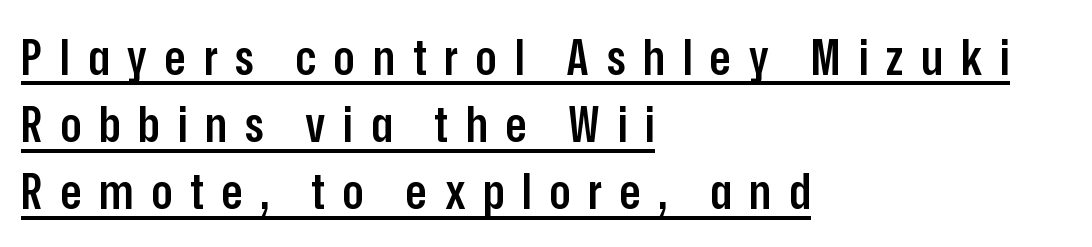
{"serif": "no", "italic": "no", "bold": "semi", "weight": "semibold", "width": "condensed", "stroke_contrast": "low", "x_height": "medium", "monospaced": "no", "underline": "yes", "align": "left", "line_spacing": "normal", "line_spacing_ratio": 1.37, "letter_spacing": "wide", "letter_spacing_em": 0.36, "glyph_px": 49}
